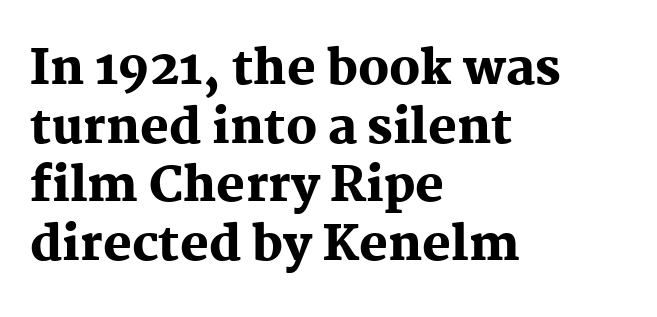
Q: Is the text bold? A: Yes.
Q: Is the text italic (slanted)? A: No, it is upright.
Q: Is the typeface a serif or a sans-serif typeface? A: Serif.
Q: Is the text underlined? A: No.
Q: How is the paragraph aligned? A: Left-aligned.
Q: Is the spacing between letters normal or unusually wide? A: Normal.
Q: Width (condensed, normal, or wide)? A: Normal.
Q: Stroke contrast? A: Medium.
Q: x-height? A: Medium.
Q: Monospaced? A: No.
